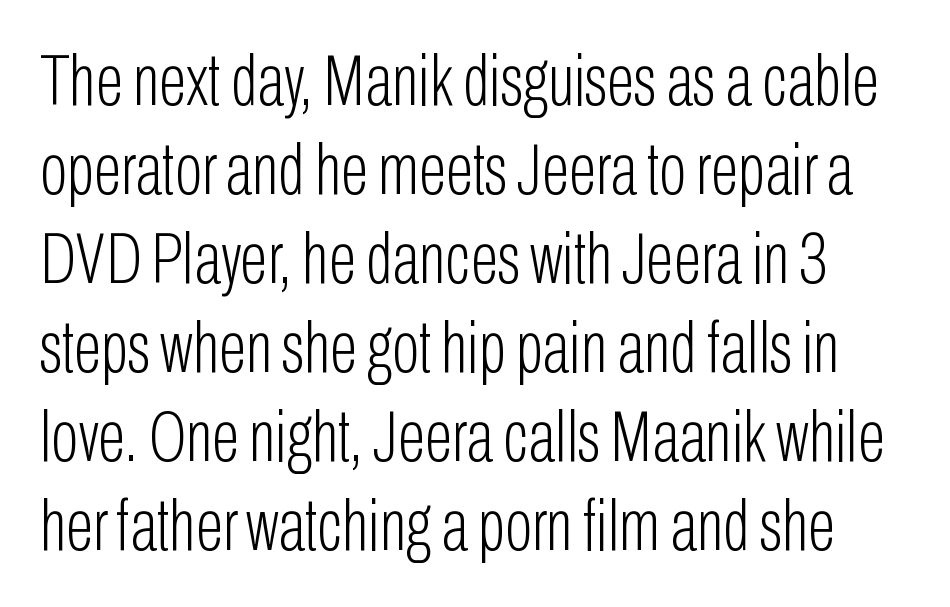
The image shows 73 px light, condensed sans-serif type, upright; set line spacing 1.22x, normal letter spacing, not underlined; low stroke contrast and a medium x-height.
